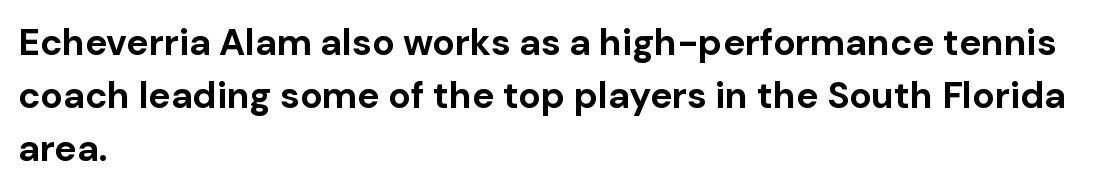
{"serif": "no", "italic": "no", "bold": "yes", "weight": "bold", "width": "normal", "stroke_contrast": "low", "x_height": "medium", "monospaced": "no", "underline": "no", "align": "left", "line_spacing": "normal", "line_spacing_ratio": 1.43, "letter_spacing": "normal", "letter_spacing_em": 0.0, "glyph_px": 37}
